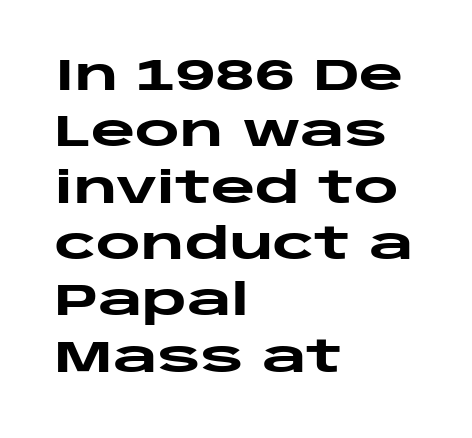
Q: Is the text bold? A: Yes.
Q: Is the text italic (slanted)? A: No, it is upright.
Q: Is the typeface a serif or a sans-serif typeface? A: Sans-serif.
Q: Is the text underlined? A: No.
Q: How is the paragraph aligned? A: Left-aligned.
Q: Is the spacing between letters normal or unusually wide? A: Normal.
Q: Is the spacing between lines tight, normal or loose? A: Normal.
Q: Width (condensed, normal, or wide)? A: Wide.
Q: Stroke contrast? A: Low.
Q: x-height? A: Large.
Q: Monospaced? A: No.
